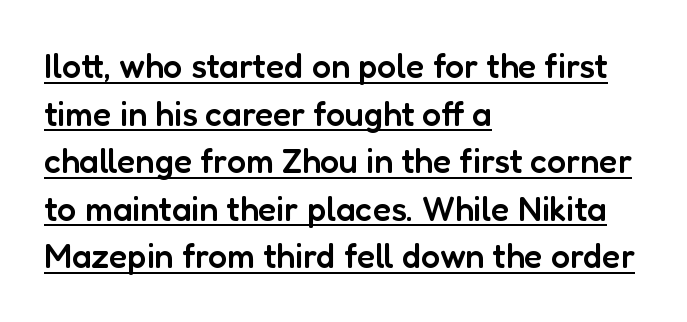
{"serif": "no", "italic": "no", "bold": "semi", "weight": "semibold", "width": "normal", "stroke_contrast": "low", "x_height": "medium", "monospaced": "no", "underline": "yes", "align": "left", "line_spacing": "normal", "line_spacing_ratio": 1.4, "letter_spacing": "normal", "letter_spacing_em": 0.0, "glyph_px": 34}
